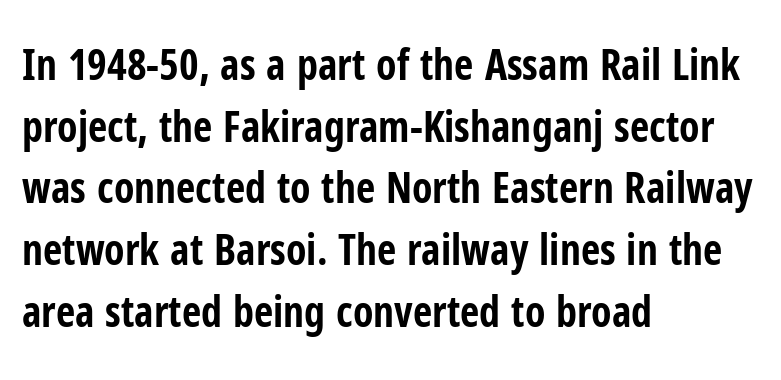
The foot of each line stays bare and open. Regular leading. The lettering holds an erect, upright posture throughout. The passage is arranged the way most books set body copy — flush left. The rendering uses natural spacing where letterforms have individual widths.
